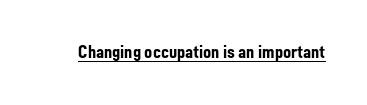
{"italic": "no", "bold": "yes", "underline": "yes", "letter_spacing": "normal", "letter_spacing_em": 0.0, "glyph_px": 20}
